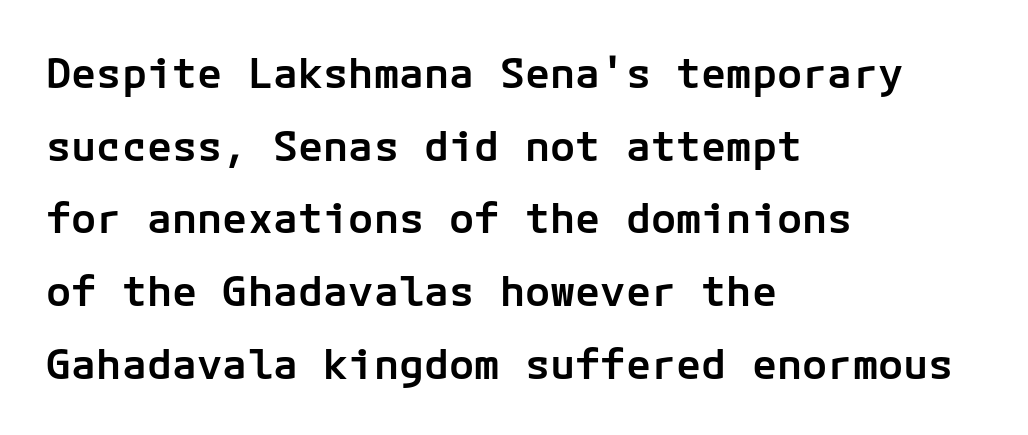
{"serif": "no", "italic": "no", "bold": "semi", "weight": "semibold", "width": "normal", "stroke_contrast": "low", "x_height": "medium", "underline": "no", "align": "left", "line_spacing_ratio": 1.73, "letter_spacing": "normal", "letter_spacing_em": 0.0, "glyph_px": 42}
